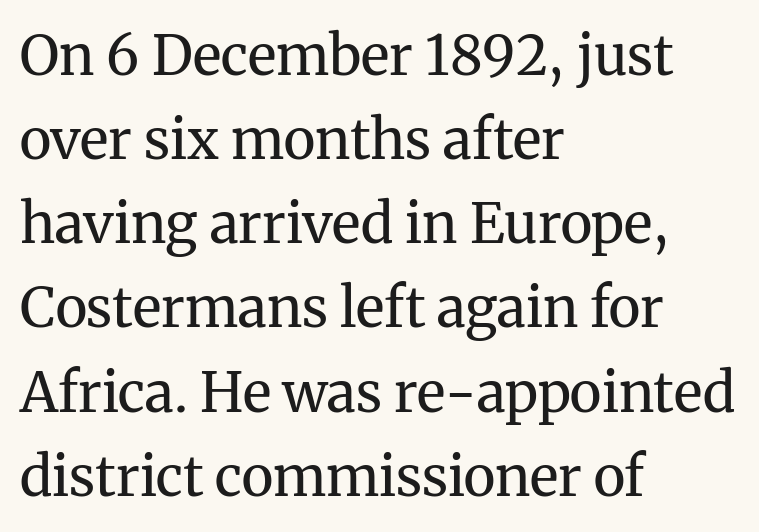
The image shows 55 px regular-weight serif type, upright; set left-aligned, normal line spacing (1.53x), normal letter spacing, not underlined; medium stroke contrast and a medium x-height.
